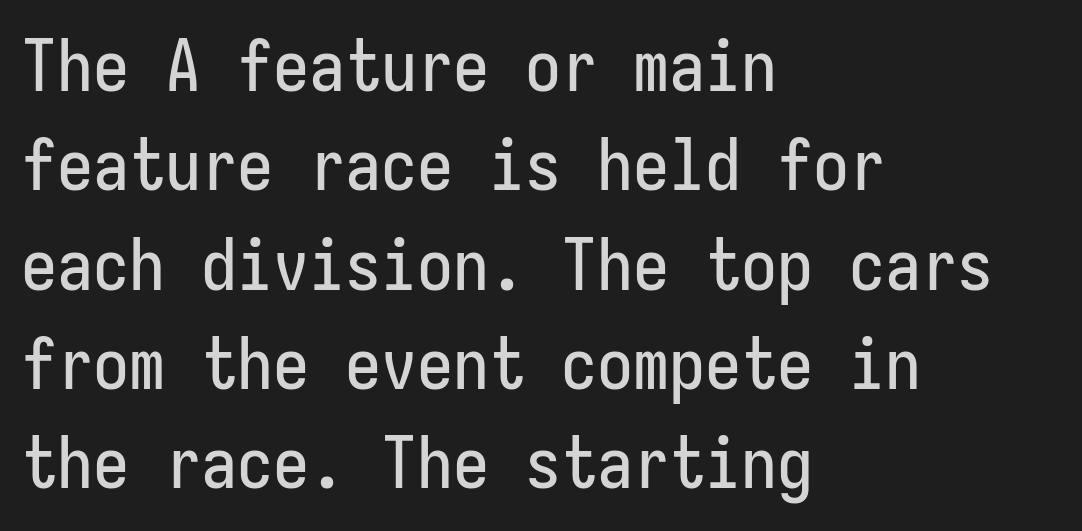
The space directly below the letters is spotless. Line beginnings align vertically; line endings do not. The specimen reads as upright at a glance. These lines are composed in type without serifs. No extra tracking has been applied to these lines.
